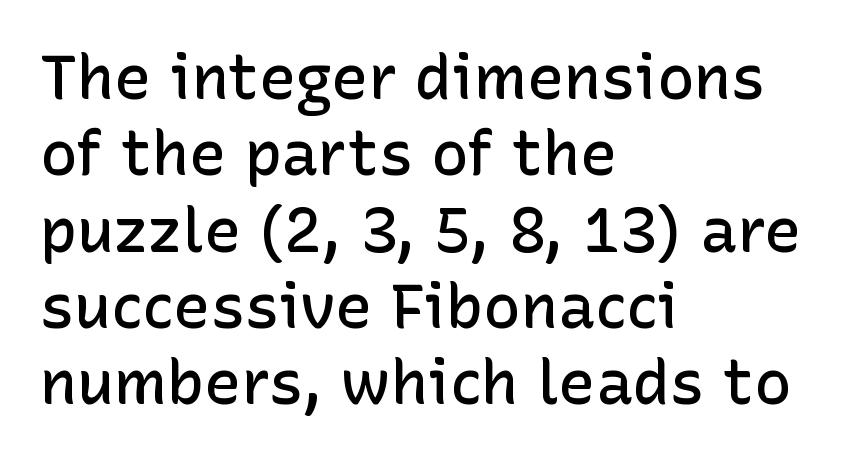
The image shows 62 px semibold sans-serif type, upright; set left-aligned, line spacing 1.23x, normal letter spacing, not underlined; low stroke contrast and a medium x-height.
